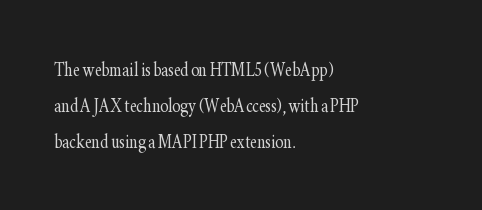
The image shows 24 px text type, upright; set left-aligned, normal line spacing (1.51x), normal letter spacing, not underlined.
